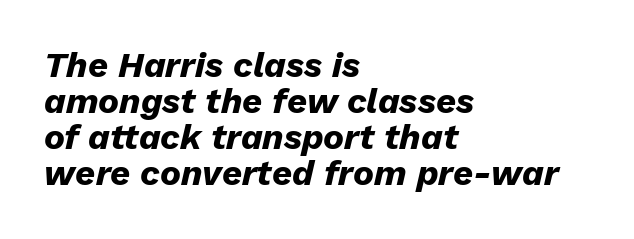
Yep, that's italic — everything's leaning. Spacing verdict: proportional, widths tailored to each character. The strokes are fattened all the way to bold. Rule under the text: the space is simply empty. Does extra space separate the letters? No, they use regular spacing.
